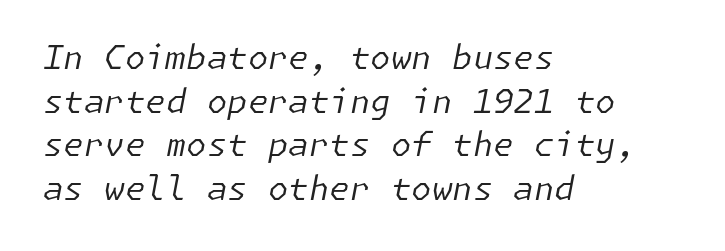
Q: Is the text bold? A: No.
Q: Is the text italic (slanted)? A: Yes, it leans right by about 11 degrees.
Q: Is the text underlined? A: No.
Q: How is the paragraph aligned? A: Left-aligned.
Q: Is the spacing between letters normal or unusually wide? A: Normal.
Q: Is the spacing between lines tight, normal or loose? A: Normal.
Q: Width (condensed, normal, or wide)? A: Normal.
Q: Stroke contrast? A: Low.
Q: x-height? A: Medium.
